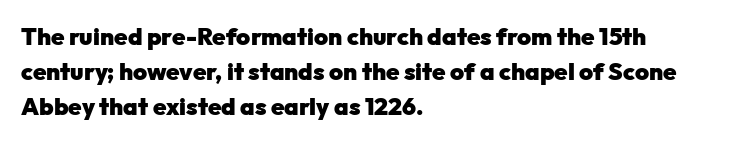
Q: Is the text bold? A: Yes.
Q: Is the text italic (slanted)? A: No, it is upright.
Q: Is the text underlined? A: No.
Q: How is the paragraph aligned? A: Left-aligned.
Q: Is the spacing between letters normal or unusually wide? A: Normal.
Q: Is the spacing between lines tight, normal or loose? A: Normal.
